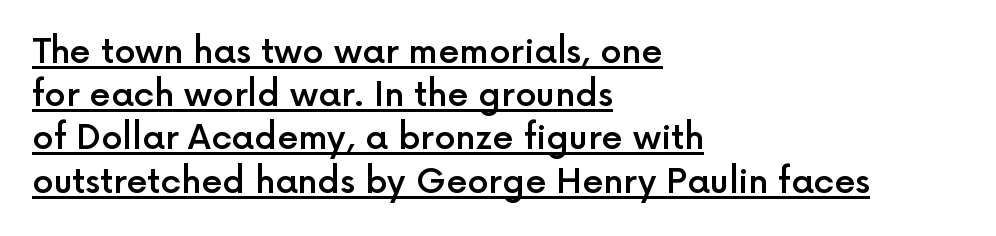
The image shows 34 px semibold sans-serif type, upright; set left-aligned, normal line spacing (1.27x), normal letter spacing, underlined; a medium x-height.
